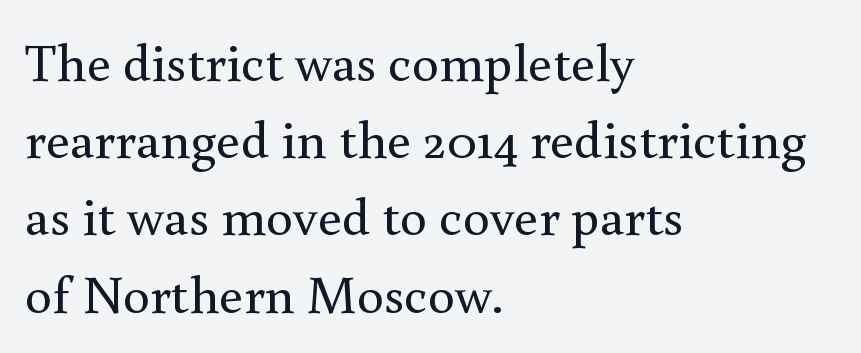
The image shows 54 px regular-weight serif type, upright; set left-aligned, normal line spacing (1.43x), normal letter spacing, not underlined; a small x-height.
